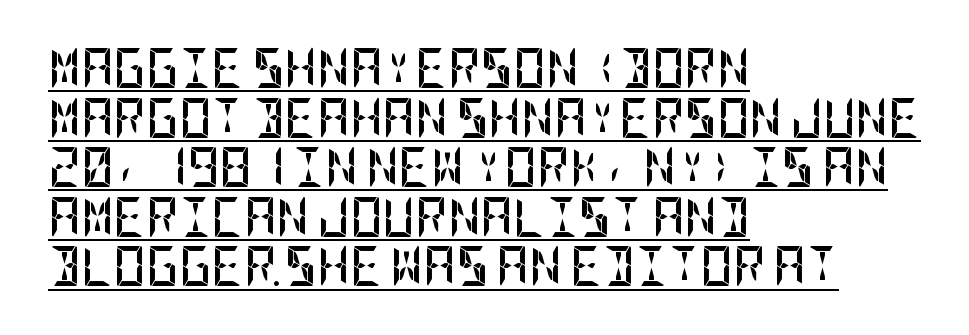
{"serif": "no", "italic": "no", "bold": "yes", "weight": "semibold", "width": "condensed", "stroke_contrast": "low", "x_height": "large", "underline": "yes", "align": "left", "line_spacing_ratio": 1.24, "letter_spacing": "normal", "letter_spacing_em": 0.0, "glyph_px": 40}
